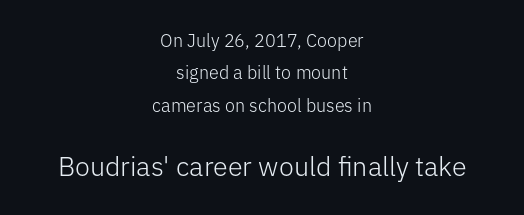
The passage shown is not bold in any degree. Posture: vertical. The second block has been scaled up relative to the first. Notice how the passage keeps no hard edge, just a central spine. Nobody touched the tracking dial on this one. A bare baseline throughout the passage.
